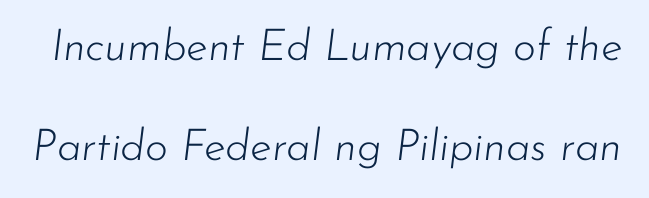
Q: Is the text bold? A: No.
Q: Is the text italic (slanted)? A: Yes, it leans right by about 7 degrees.
Q: Is the text underlined? A: No.
Q: Is the spacing between letters normal or unusually wide? A: Normal.
Q: Is the spacing between lines tight, normal or loose? A: Loose.
Q: Width (condensed, normal, or wide)? A: Normal.
Q: Stroke contrast? A: Low.
Q: x-height? A: Small.
Q: Monospaced? A: No.
